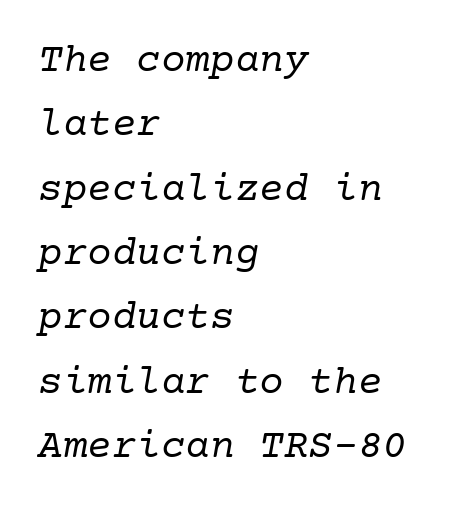
The image shows 41 px regular-weight serif type, italic (leaning right); set left-aligned, normal line spacing (1.57x), normal letter spacing, not underlined; low stroke contrast and a medium x-height.
